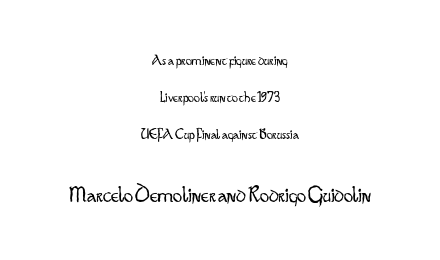
The image shows 23 px text type, upright; set centered, loose line spacing (2.48x), normal letter spacing, not underlined; the second (bottom) block is 1.53x larger.
